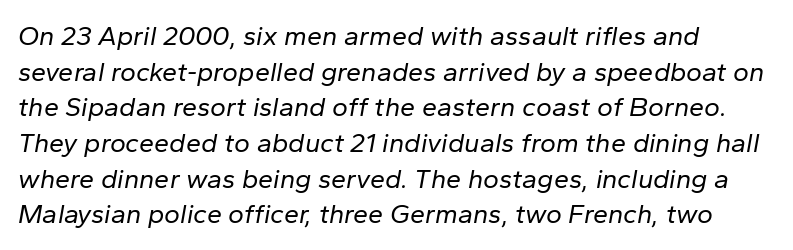
Glyph-to-glyph distance matches everyday printed text. Check under the words: just untouched page. Summary of weight: not heavy and not bold. Is there much room between lines? A standard amount, neither cramped nor airy.
